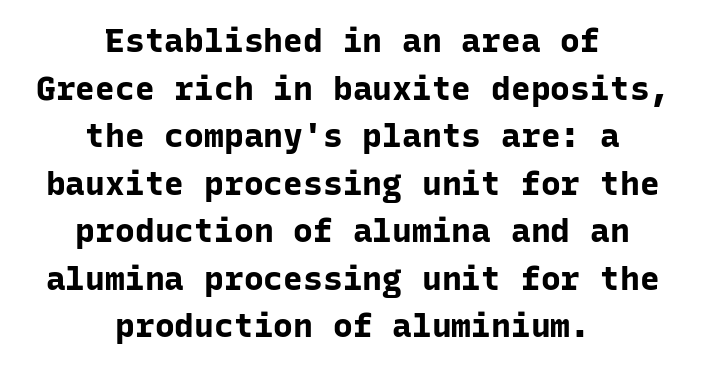
Q: Is the text bold? A: Yes.
Q: Is the text italic (slanted)? A: No, it is upright.
Q: Is the typeface a serif or a sans-serif typeface? A: Sans-serif.
Q: Is the text underlined? A: No.
Q: How is the paragraph aligned? A: Centered.
Q: Is the spacing between letters normal or unusually wide? A: Normal.
Q: Is the spacing between lines tight, normal or loose? A: Normal.
Q: Width (condensed, normal, or wide)? A: Normal.
Q: Stroke contrast? A: Low.
Q: x-height? A: Medium.
Q: Monospaced? A: Yes.
